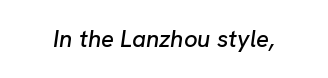
Q: Is the text italic (slanted)? A: Yes, it leans right by about 8 degrees.
Q: Is the text underlined? A: No.
Q: Is the spacing between letters normal or unusually wide? A: Normal.
